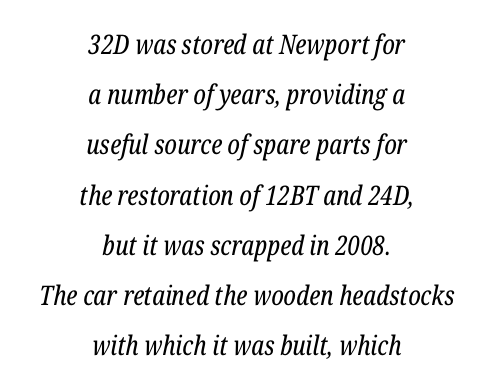
Q: Is the text bold? A: No.
Q: Is the text italic (slanted)? A: Yes, it leans right by about 12 degrees.
Q: Is the text underlined? A: No.
Q: How is the paragraph aligned? A: Centered.
Q: Is the spacing between letters normal or unusually wide? A: Normal.
